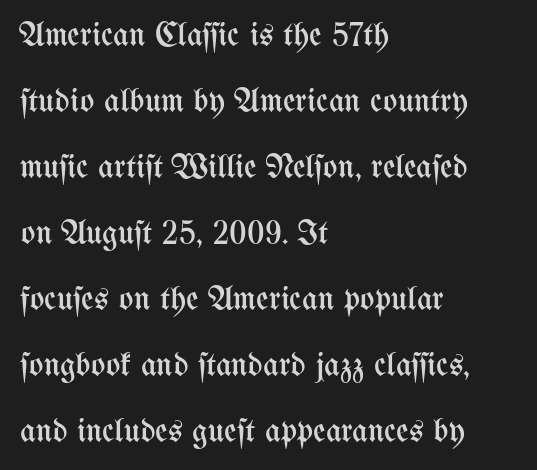
The strip under each line holds only bare page. The letters stand straight up with perfectly vertical stems. Alignment: flush left. Observe the ordinary spacing: letters are neighbours, not strangers. A quiet, ordinary-to-light weight characterises the typeface.
